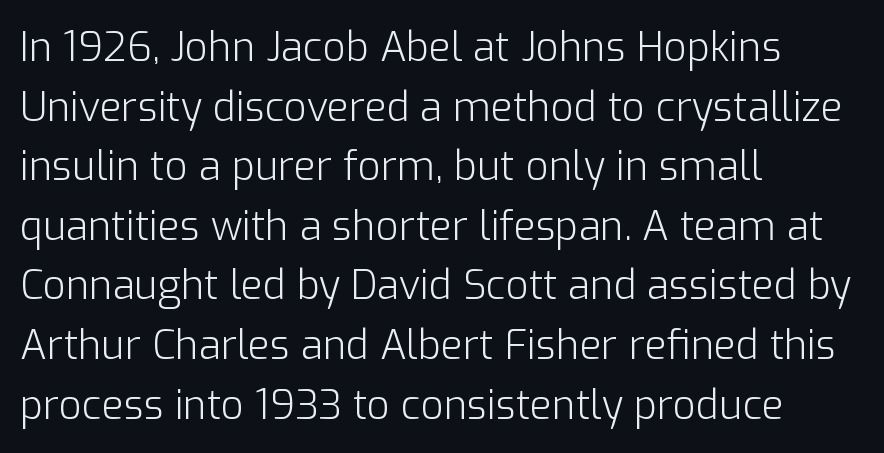
The image shows 40 px light sans-serif type, upright; set left-aligned, normal line spacing (1.49x), normal letter spacing, not underlined; low stroke contrast and a medium x-height.
